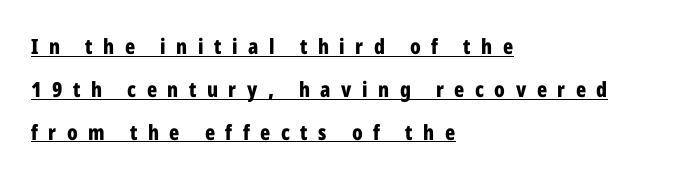
The image shows 21 px bold type, upright; set left-aligned, loose line spacing (2.04x), unusually wide letter spacing (+0.5 em), underlined.
